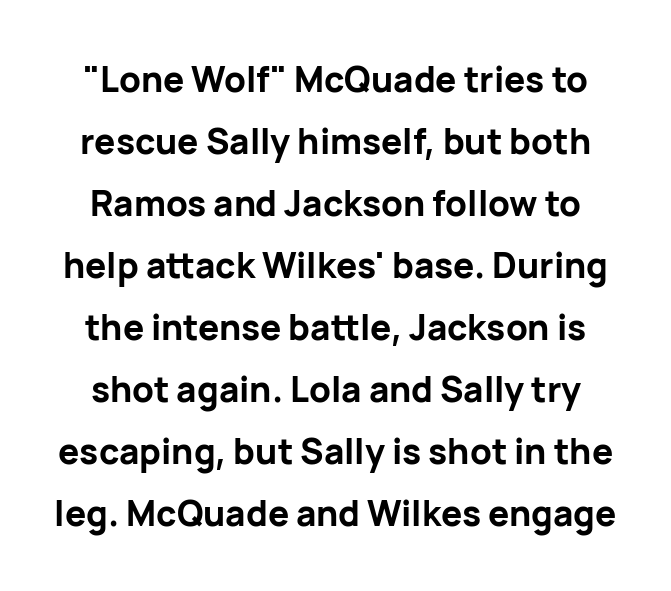
Q: Is the text bold? A: Yes.
Q: Is the text italic (slanted)? A: No, it is upright.
Q: Is the typeface a serif or a sans-serif typeface? A: Sans-serif.
Q: Is the text underlined? A: No.
Q: Is the spacing between letters normal or unusually wide? A: Normal.
Q: Width (condensed, normal, or wide)? A: Normal.
Q: Stroke contrast? A: Low.
Q: x-height? A: Medium.
Q: Monospaced? A: No.
